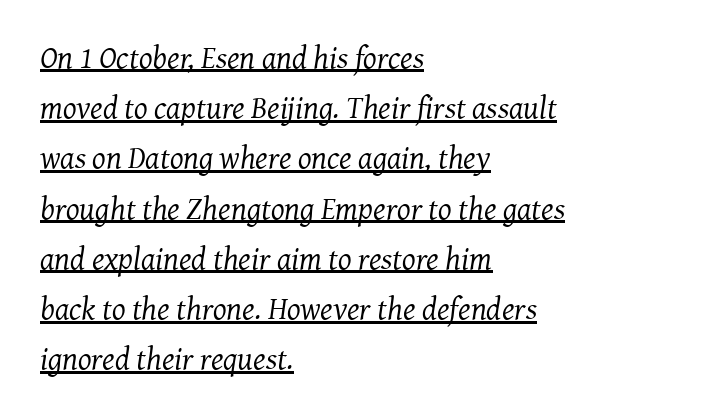
{"serif": "yes", "italic": "yes", "lean": "right", "slant_degrees": 7, "bold": "no", "weight": "regular", "width": "normal", "stroke_contrast": "medium", "x_height": "medium", "monospaced": "no", "underline": "yes", "align": "left", "line_spacing": "normal", "line_spacing_ratio": 1.57, "letter_spacing": "normal", "letter_spacing_em": 0.0, "glyph_px": 32}
